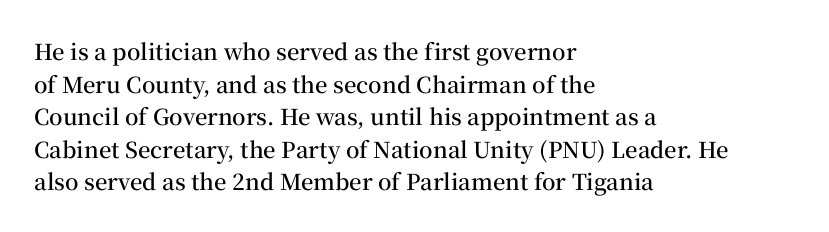
{"italic": "no", "bold": "semi", "underline": "no", "align": "left", "line_spacing": "normal", "line_spacing_ratio": 1.48, "letter_spacing": "normal", "letter_spacing_em": 0.0, "glyph_px": 22}
